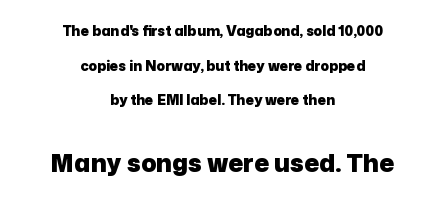
Q: Is the text bold? A: Yes.
Q: Is the text italic (slanted)? A: No, it is upright.
Q: Is the text underlined? A: No.
Q: How is the paragraph aligned? A: Centered.
Q: Is the spacing between letters normal or unusually wide? A: Normal.
Q: Is the spacing between lines tight, normal or loose? A: Loose.
Q: Which block of text is set in a larger size, the first (top) or the second (bottom)? A: The second (bottom) one.
